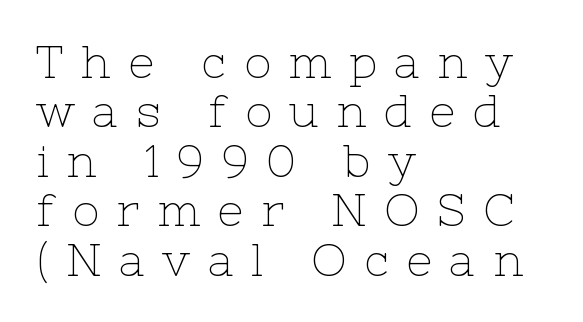
Q: Is the text bold? A: No.
Q: Is the text italic (slanted)? A: No, it is upright.
Q: Is the typeface a serif or a sans-serif typeface? A: Serif.
Q: Is the text underlined? A: No.
Q: How is the paragraph aligned? A: Left-aligned.
Q: Is the spacing between letters normal or unusually wide? A: Unusually wide.
Q: Is the spacing between lines tight, normal or loose? A: Tight.
Q: Width (condensed, normal, or wide)? A: Normal.
Q: Stroke contrast? A: Low.
Q: x-height? A: Medium.
Q: Monospaced? A: No.
